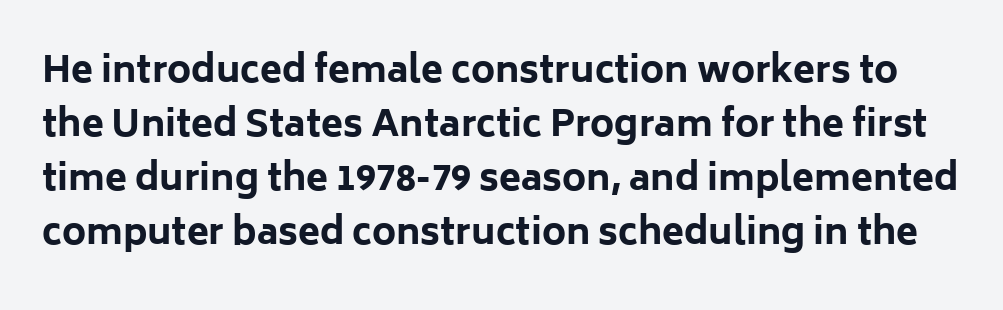
Q: Is the text bold? A: Yes.
Q: Is the text italic (slanted)? A: No, it is upright.
Q: Is the typeface a serif or a sans-serif typeface? A: Sans-serif.
Q: Is the text underlined? A: No.
Q: Is the spacing between letters normal or unusually wide? A: Normal.
Q: Is the spacing between lines tight, normal or loose? A: Normal.
Q: Width (condensed, normal, or wide)? A: Normal.
Q: Stroke contrast? A: Low.
Q: x-height? A: Medium.
Q: Monospaced? A: No.
